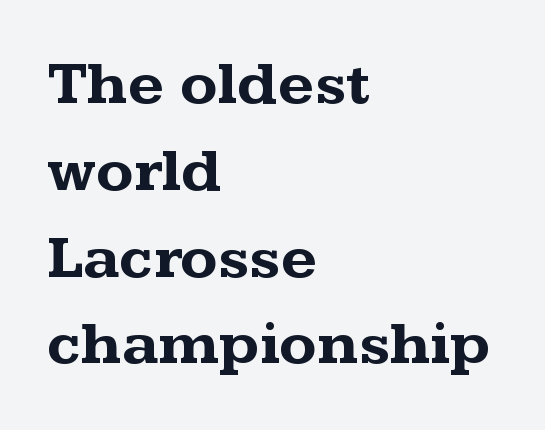
{"serif": "yes", "italic": "no", "bold": "yes", "weight": "bold", "width": "wide", "stroke_contrast": "medium", "x_height": "medium", "monospaced": "no", "underline": "no", "align": "left", "line_spacing": "normal", "line_spacing_ratio": 1.4, "letter_spacing": "normal", "letter_spacing_em": 0.0, "glyph_px": 62}
